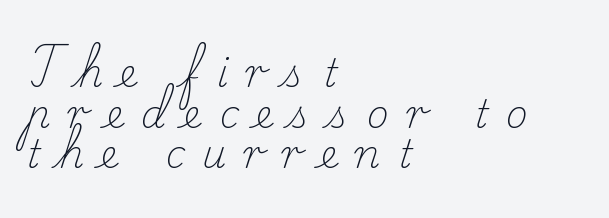
{"serif": "yes", "bold": "no", "weight": "light", "width": "normal", "stroke_contrast": "low", "x_height": "small", "monospaced": "no", "underline": "no", "align": "left", "line_spacing": "tight", "line_spacing_ratio": 1.07, "letter_spacing": "wide", "letter_spacing_em": 0.46, "glyph_px": 38}
